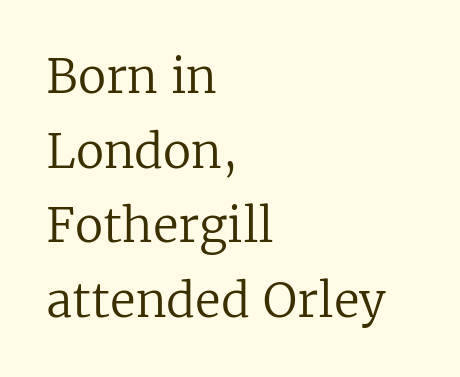
The image shows 47 px regular-weight serif type, upright; set left-aligned, normal line spacing (1.59x), normal letter spacing, not underlined; low stroke contrast and a medium x-height.
